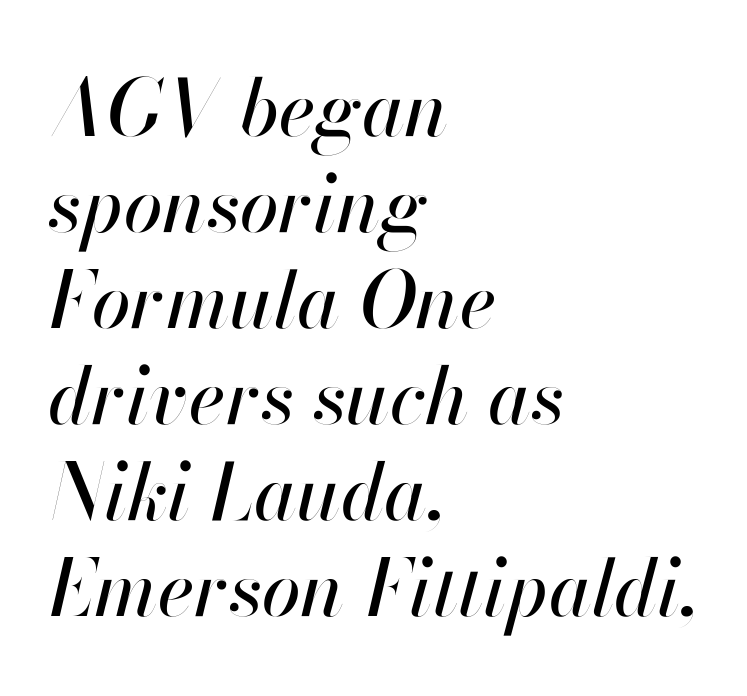
The image shows 78 px text type, italic (leaning right); set left-aligned, line spacing 1.23x, normal letter spacing, not underlined; high stroke contrast and a small x-height.
